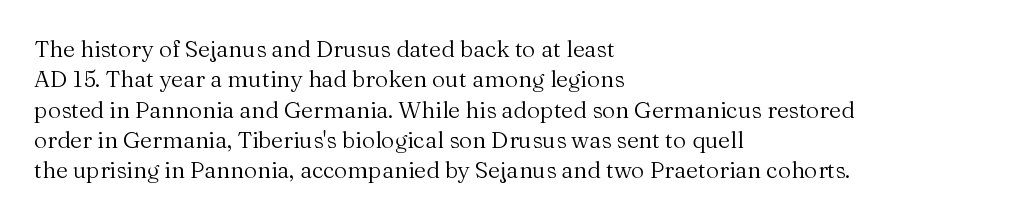
Q: Is the text bold? A: No.
Q: Is the text italic (slanted)? A: No, it is upright.
Q: Is the text underlined? A: No.
Q: How is the paragraph aligned? A: Left-aligned.
Q: Is the spacing between letters normal or unusually wide? A: Normal.
Q: Is the spacing between lines tight, normal or loose? A: Normal.
